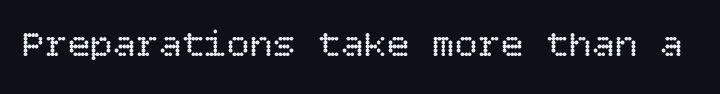
{"italic": "no", "bold": "no", "weight": "regular", "width": "normal", "stroke_contrast": "low", "x_height": "large", "underline": "no", "letter_spacing": "normal", "letter_spacing_em": 0.0, "glyph_px": 38}
